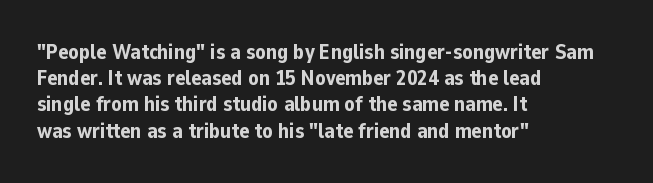
{"italic": "no", "bold": "yes", "underline": "no", "align": "left", "line_spacing": "normal", "line_spacing_ratio": 1.25, "letter_spacing": "normal", "letter_spacing_em": 0.0, "glyph_px": 21}
